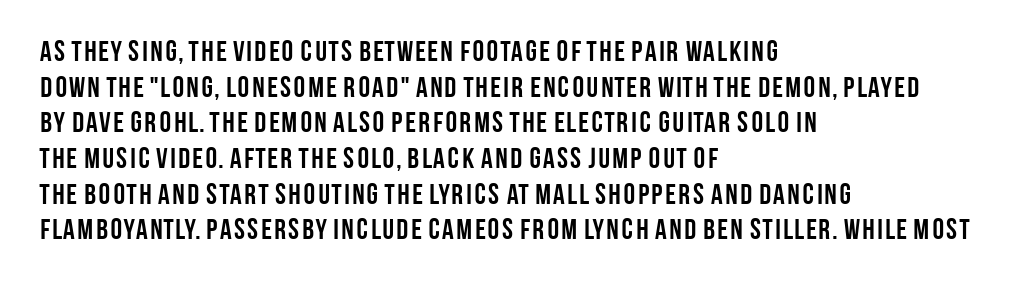
{"serif": "no", "italic": "no", "bold": "yes", "weight": "semibold", "width": "condensed", "stroke_contrast": "low", "x_height": "large", "monospaced": "no", "underline": "no", "align": "left", "line_spacing_ratio": 1.23, "letter_spacing": "normal", "letter_spacing_em": 0.0, "glyph_px": 29}
